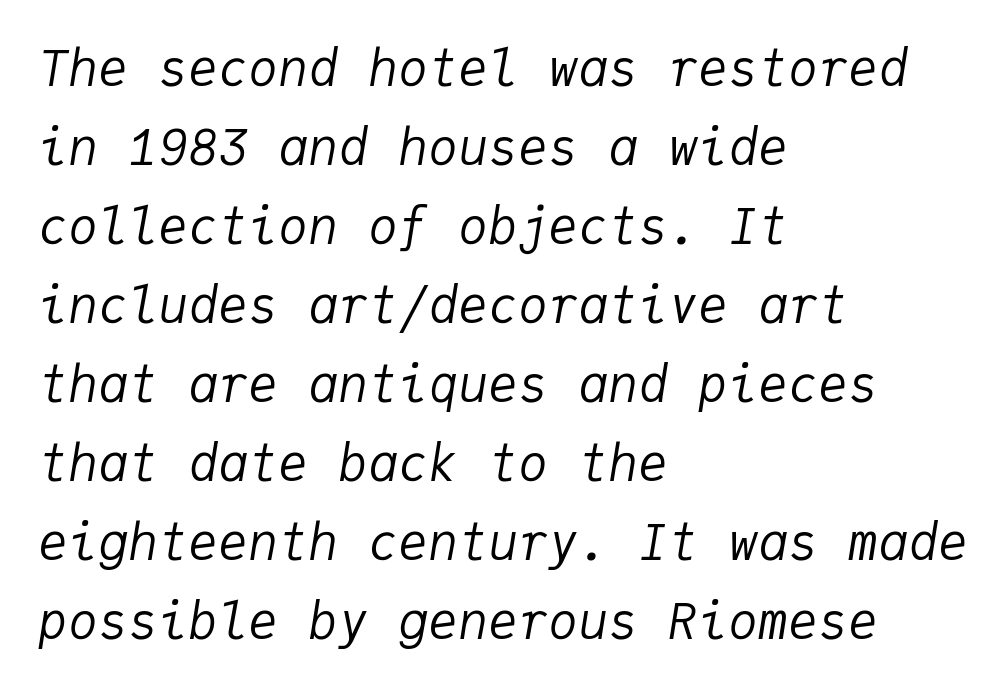
{"italic": "yes", "lean": "right", "slant_degrees": 9, "bold": "no", "weight": "regular", "width": "normal", "stroke_contrast": "low", "x_height": "medium", "monospaced": "yes", "underline": "no", "align": "left", "line_spacing": "normal", "line_spacing_ratio": 1.58, "letter_spacing": "normal", "letter_spacing_em": 0.0, "glyph_px": 50}
